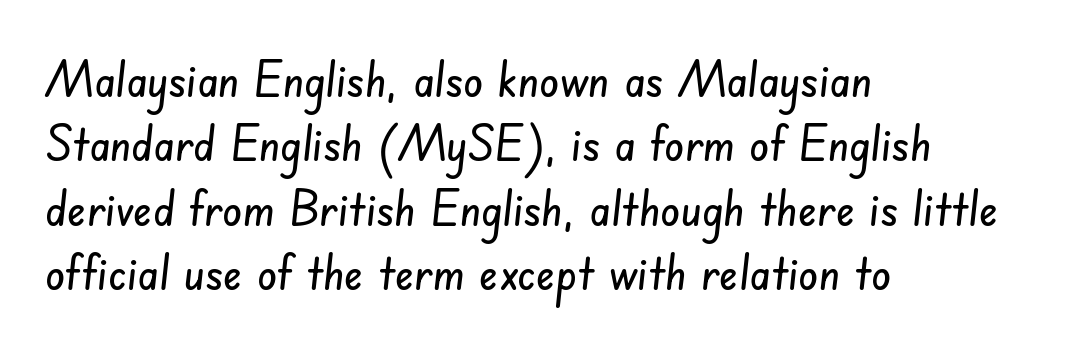
The image shows 50 px condensed sans-serif type; set left-aligned, normal line spacing (1.29x), normal letter spacing, not underlined; low stroke contrast and a small x-height.
